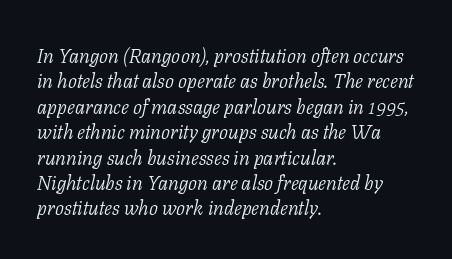
Q: Is the text bold? A: No.
Q: Is the text italic (slanted)? A: Yes, it leans right by about 11 degrees.
Q: Is the text underlined? A: No.
Q: How is the paragraph aligned? A: Left-aligned.
Q: Is the spacing between letters normal or unusually wide? A: Normal.
Q: Is the spacing between lines tight, normal or loose? A: Normal.
